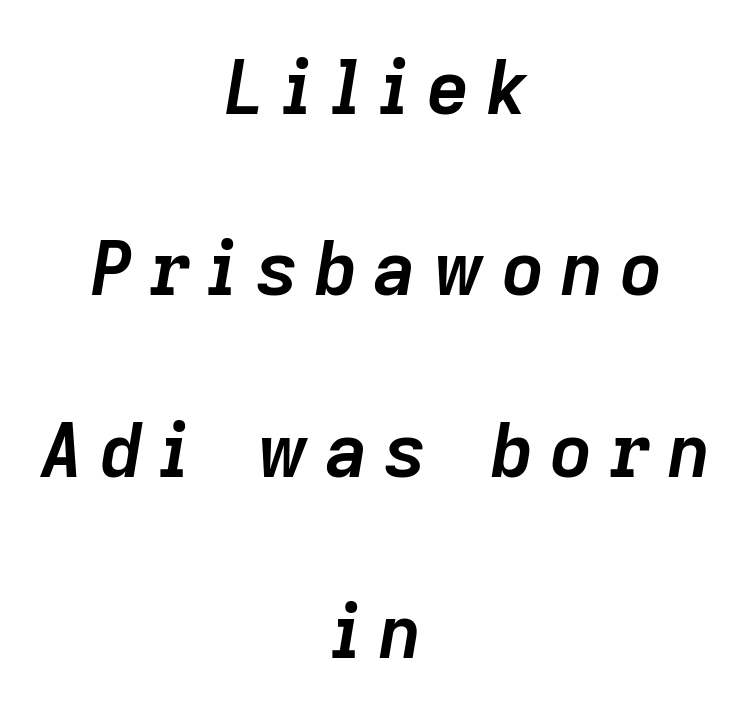
Q: Is the text bold? A: Yes.
Q: Is the text italic (slanted)? A: Yes, it leans right by about 9 degrees.
Q: Is the text underlined? A: No.
Q: How is the paragraph aligned? A: Centered.
Q: Is the spacing between letters normal or unusually wide? A: Unusually wide.
Q: Is the spacing between lines tight, normal or loose? A: Loose.
Q: Width (condensed, normal, or wide)? A: Normal.
Q: Stroke contrast? A: Low.
Q: x-height? A: Medium.
Q: Monospaced? A: No.
